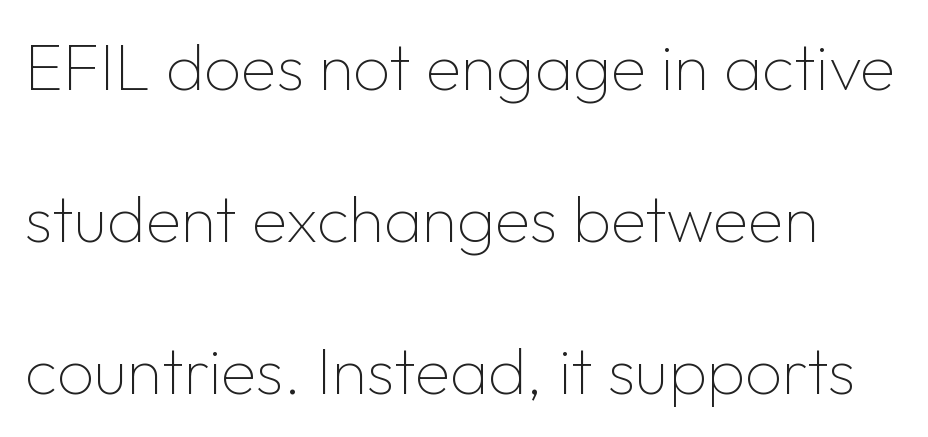
Q: Is the text bold? A: No.
Q: Is the text italic (slanted)? A: No, it is upright.
Q: Is the typeface a serif or a sans-serif typeface? A: Sans-serif.
Q: Is the text underlined? A: No.
Q: Is the spacing between letters normal or unusually wide? A: Normal.
Q: Is the spacing between lines tight, normal or loose? A: Loose.
Q: Width (condensed, normal, or wide)? A: Normal.
Q: Stroke contrast? A: Low.
Q: x-height? A: Medium.
Q: Monospaced? A: No.
